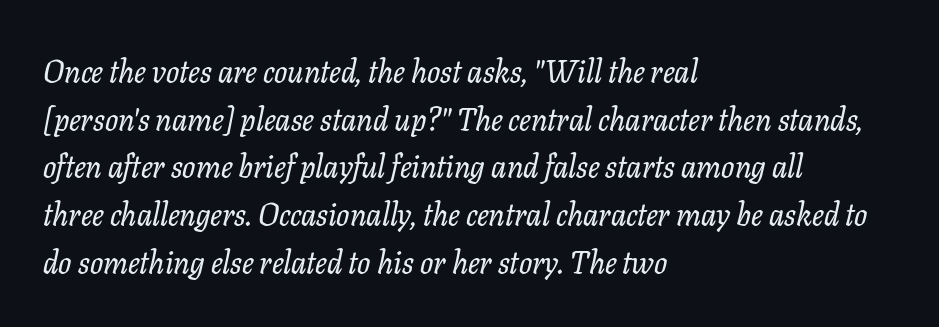
{"serif": "yes", "italic": "yes", "lean": "right", "slant_degrees": 11, "width": "normal", "stroke_contrast": "low", "x_height": "medium", "monospaced": "no", "underline": "no", "align": "left", "line_spacing": "normal", "line_spacing_ratio": 1.54, "letter_spacing": "normal", "letter_spacing_em": 0.0, "glyph_px": 31}
